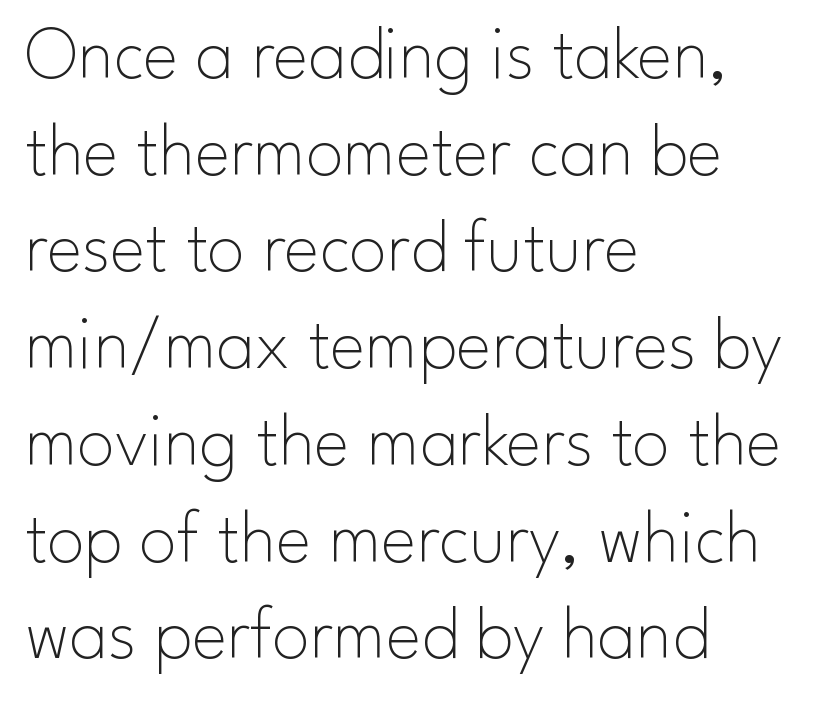
Nobody drew a line under any word here. Unlike italic type, these characters show no tilt at all. Characters follow at the spacing the type designer built in. A light-to-regular cut is what we see here. This sample uses a sans-serif face.
